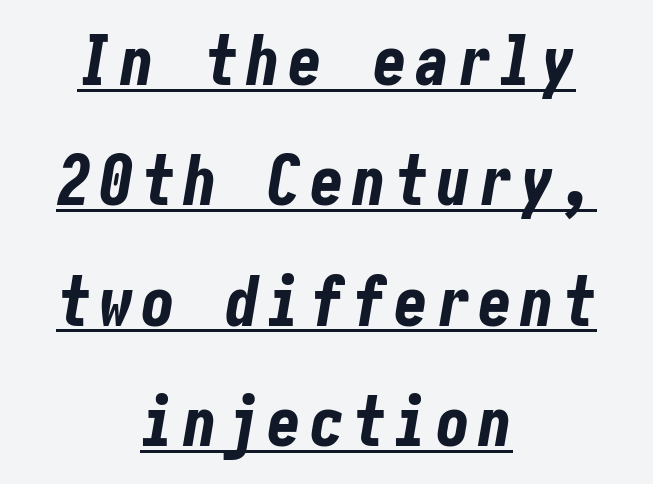
The image shows 68 px bold, condensed type, italic (leaning right); set centered, line spacing 1.77x, underlined; low stroke contrast and a medium x-height.
